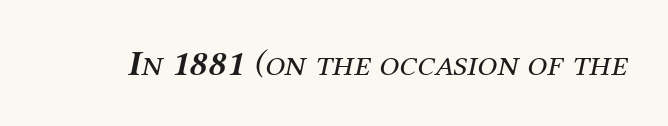
No extra ink here — the face is not bold. What kind of face is this? One with serifs. Is this a fixed-width face? No — the glyphs have proportional, varying widths. When letters slant like this, we call the style italic.
